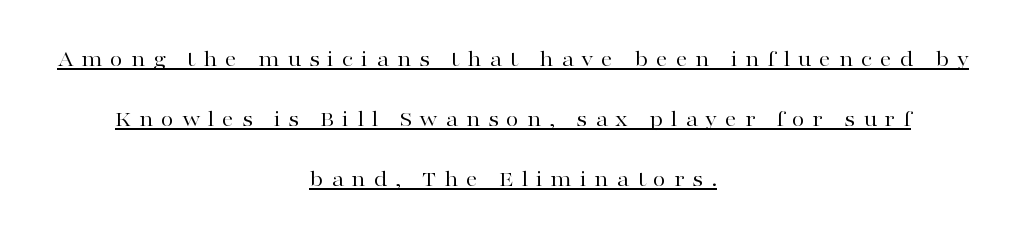
{"italic": "no", "bold": "no", "underline": "yes", "align": "center", "line_spacing": "loose", "line_spacing_ratio": 2.5, "letter_spacing": "wide", "letter_spacing_em": 0.31, "glyph_px": 24}
